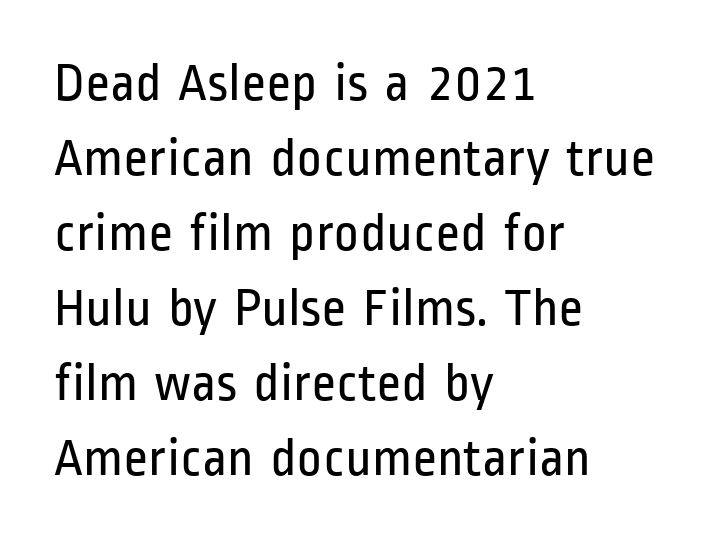
Q: Is the text bold? A: No.
Q: Is the text italic (slanted)? A: No, it is upright.
Q: Is the typeface a serif or a sans-serif typeface? A: Sans-serif.
Q: Is the text underlined? A: No.
Q: How is the paragraph aligned? A: Left-aligned.
Q: Is the spacing between letters normal or unusually wide? A: Normal.
Q: Is the spacing between lines tight, normal or loose? A: Normal.
Q: Width (condensed, normal, or wide)? A: Condensed.
Q: Stroke contrast? A: Low.
Q: x-height? A: Medium.
Q: Monospaced? A: No.
